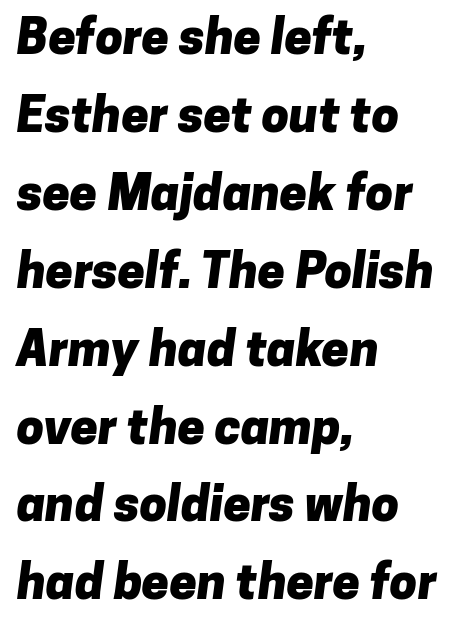
{"serif": "no", "bold": "yes", "weight": "heavy", "width": "normal", "stroke_contrast": "low", "x_height": "medium", "monospaced": "no", "underline": "no", "align": "left", "line_spacing": "normal", "line_spacing_ratio": 1.59, "letter_spacing": "normal", "letter_spacing_em": 0.0, "glyph_px": 49}
